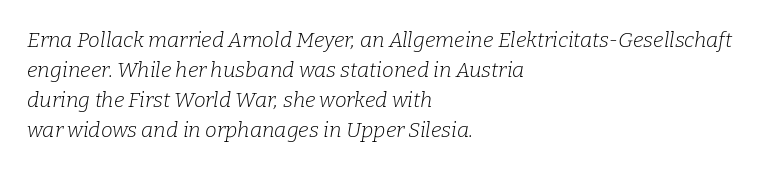
{"italic": "yes", "lean": "right", "slant_degrees": 9, "bold": "no", "underline": "no", "align": "left", "line_spacing": "normal", "line_spacing_ratio": 1.43, "letter_spacing": "normal", "letter_spacing_em": 0.0, "glyph_px": 21}
